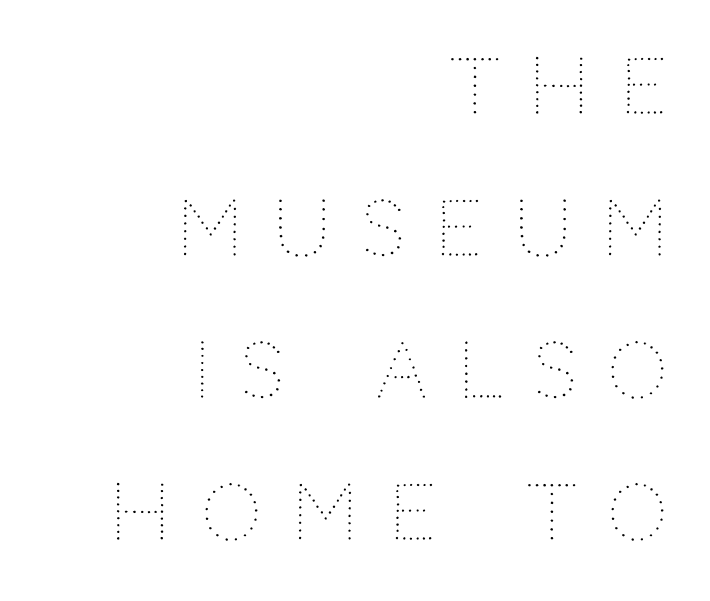
The image shows 76 px thin type, upright; set right-aligned, line spacing 1.87x, unusually wide letter spacing (+0.4 em), not underlined; medium stroke contrast and a large x-height.
